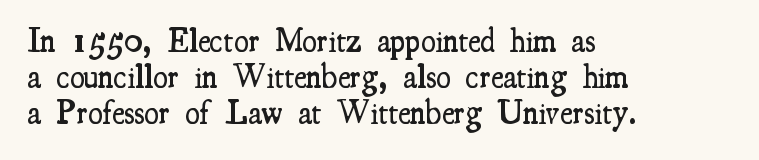
The letters advance in unequal steps, a hallmark of proportional type. On the weight axis this lands at semibold, roughly 600. You could barely slide anything between these rows. Little horizontal feet cap the strokes, marking this as serif type. Type without underlining. A roman cut, with each character standing at attention.
